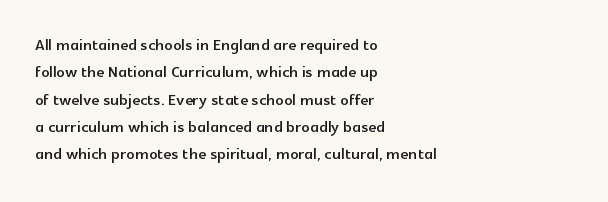
{"italic": "no", "underline": "no", "align": "left", "line_spacing": "normal", "line_spacing_ratio": 1.3, "letter_spacing": "normal", "letter_spacing_em": 0.0, "glyph_px": 21}
